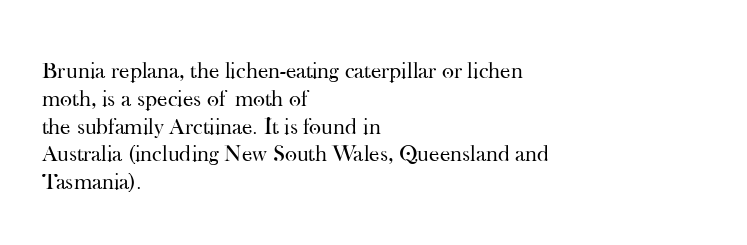
{"italic": "no", "bold": "no", "underline": "no", "align": "left", "line_spacing_ratio": 1.21, "letter_spacing": "normal", "letter_spacing_em": 0.0, "glyph_px": 23}
